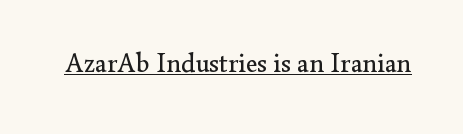
Q: Is the text bold? A: No.
Q: Is the text italic (slanted)? A: No, it is upright.
Q: Is the text underlined? A: Yes.
Q: Is the spacing between letters normal or unusually wide? A: Normal.
